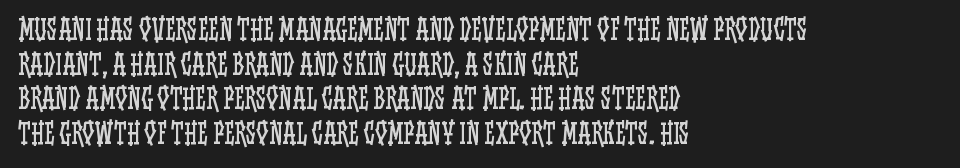
Q: Is the text bold? A: No.
Q: Is the text italic (slanted)? A: No, it is upright.
Q: Is the text underlined? A: No.
Q: How is the paragraph aligned? A: Left-aligned.
Q: Is the spacing between letters normal or unusually wide? A: Normal.
Q: Is the spacing between lines tight, normal or loose? A: Normal.
